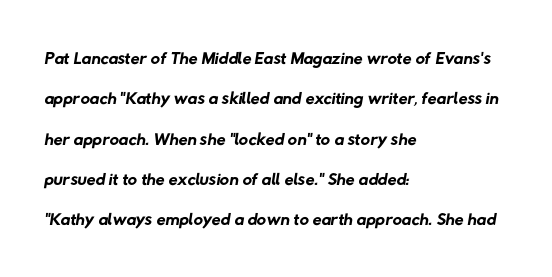
{"bold": "no", "underline": "no", "align": "left", "line_spacing": "normal", "line_spacing_ratio": 1.55, "letter_spacing": "normal", "letter_spacing_em": 0.0, "glyph_px": 26}
